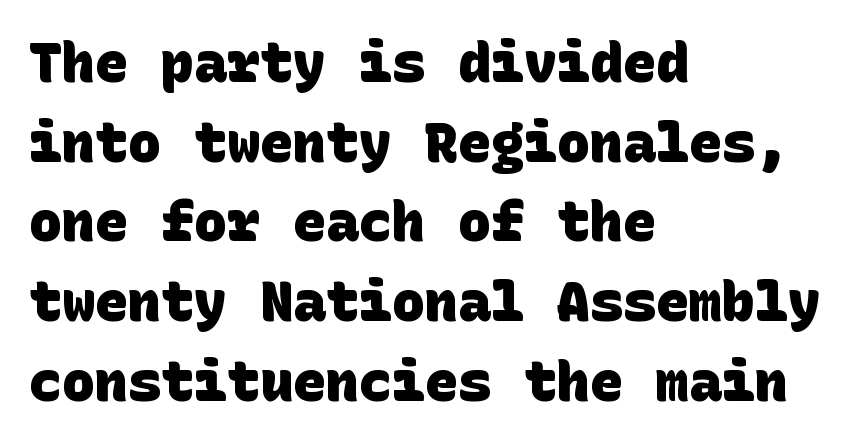
{"serif": "no", "bold": "yes", "weight": "heavy", "width": "normal", "stroke_contrast": "low", "x_height": "large", "underline": "no", "align": "left", "line_spacing": "normal", "line_spacing_ratio": 1.45, "letter_spacing": "normal", "letter_spacing_em": 0.0, "glyph_px": 55}
